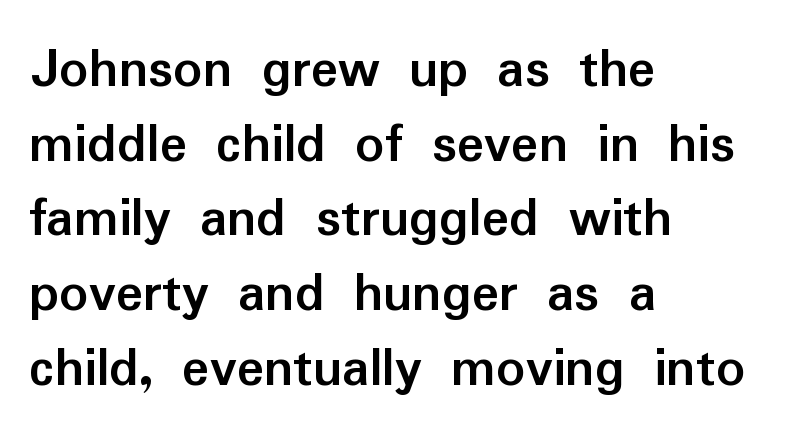
The tracking reads as untouched default to a designer's eye. Style check: upright. The designer went with a sans here, leaving each stem footless. Quick note: underline off.
